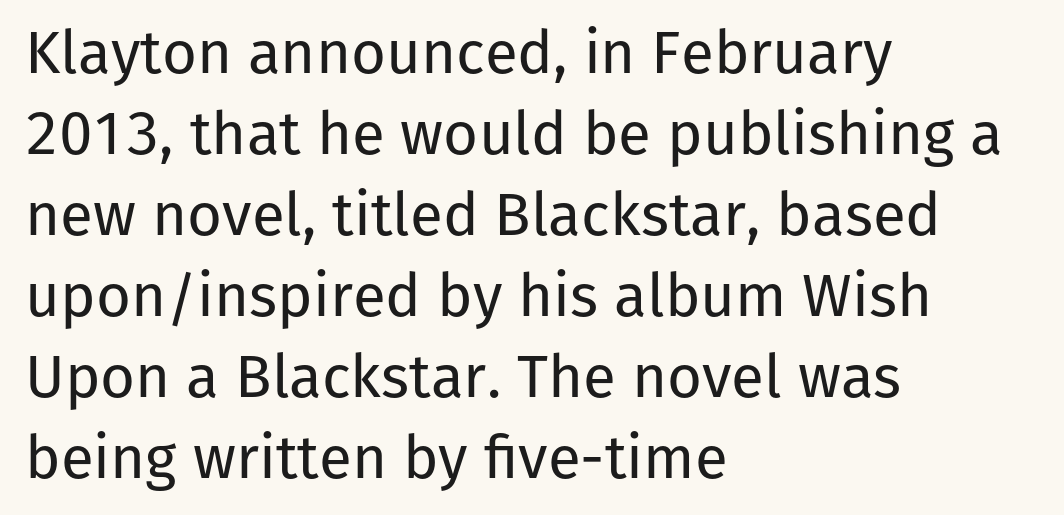
Q: Is the text bold? A: No.
Q: Is the text italic (slanted)? A: No, it is upright.
Q: Is the typeface a serif or a sans-serif typeface? A: Sans-serif.
Q: Is the text underlined? A: No.
Q: How is the paragraph aligned? A: Left-aligned.
Q: Is the spacing between letters normal or unusually wide? A: Normal.
Q: Is the spacing between lines tight, normal or loose? A: Normal.
Q: Width (condensed, normal, or wide)? A: Normal.
Q: Stroke contrast? A: Low.
Q: x-height? A: Medium.
Q: Monospaced? A: No.
